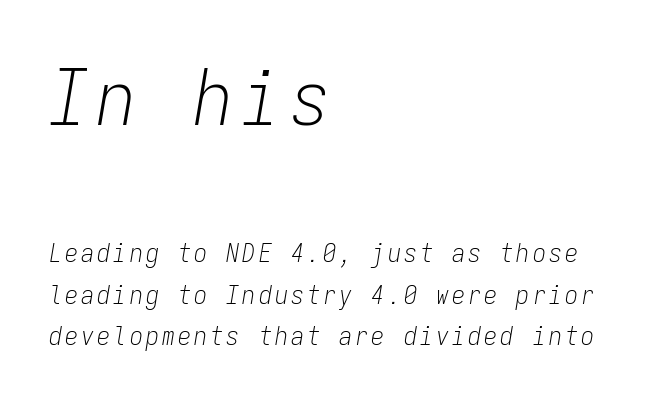
Q: Is the text bold? A: No.
Q: Is the text italic (slanted)? A: Yes, it leans right by about 9 degrees.
Q: Is the text underlined? A: No.
Q: How is the paragraph aligned? A: Left-aligned.
Q: Is the spacing between lines tight, normal or loose? A: Normal.
Q: Which block of text is set in a larger size, the first (top) or the second (bottom)? A: The first (top) one.
Q: Width (condensed, normal, or wide)? A: Condensed.
Q: Stroke contrast? A: Low.
Q: x-height? A: Medium.
Q: Monospaced? A: Yes.
